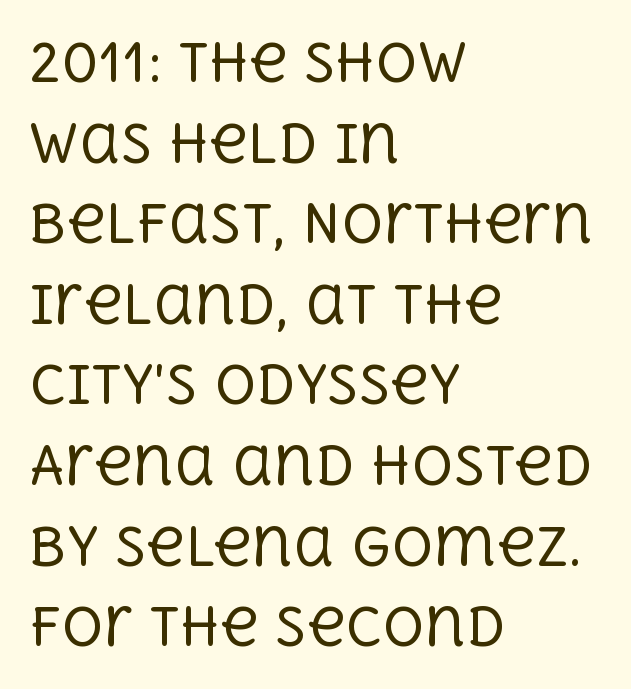
Q: Is the text bold? A: No.
Q: Is the text italic (slanted)? A: No, it is upright.
Q: Is the typeface a serif or a sans-serif typeface? A: Serif.
Q: Is the text underlined? A: No.
Q: How is the paragraph aligned? A: Left-aligned.
Q: Is the spacing between letters normal or unusually wide? A: Normal.
Q: Is the spacing between lines tight, normal or loose? A: Normal.
Q: Width (condensed, normal, or wide)? A: Normal.
Q: x-height? A: Large.
Q: Monospaced? A: No.
